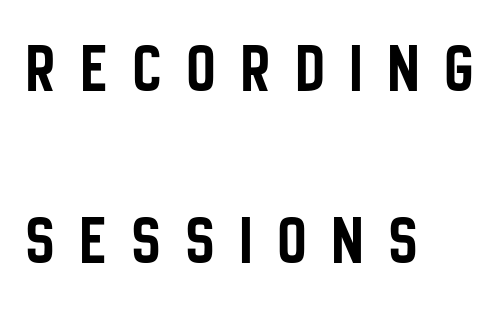
Q: Is the text italic (slanted)? A: No, it is upright.
Q: Is the typeface a serif or a sans-serif typeface? A: Sans-serif.
Q: Is the text underlined? A: No.
Q: How is the paragraph aligned? A: Left-aligned.
Q: Is the spacing between letters normal or unusually wide? A: Unusually wide.
Q: Is the spacing between lines tight, normal or loose? A: Loose.
Q: Width (condensed, normal, or wide)? A: Condensed.
Q: Stroke contrast? A: Low.
Q: x-height? A: Large.
Q: Monospaced? A: No.
